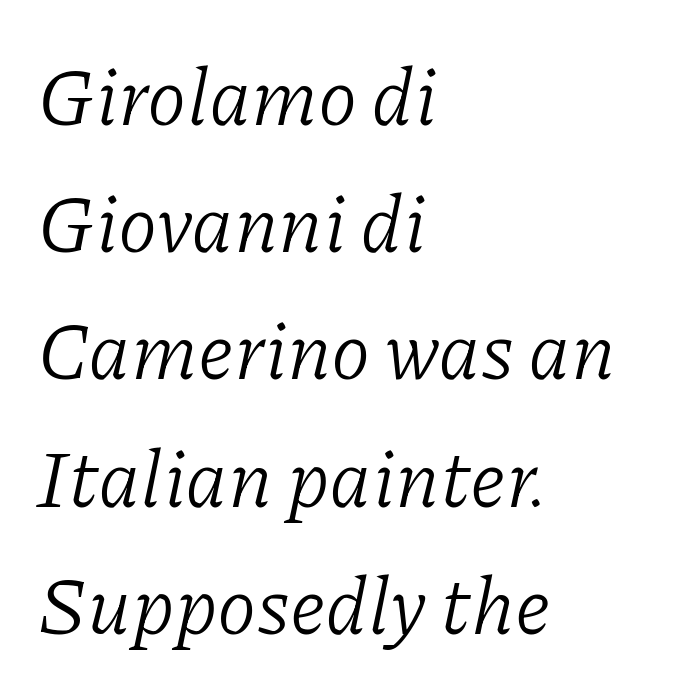
Q: Is the text bold? A: No.
Q: Is the text italic (slanted)? A: Yes, it leans right by about 11 degrees.
Q: Is the typeface a serif or a sans-serif typeface? A: Serif.
Q: Is the text underlined? A: No.
Q: How is the paragraph aligned? A: Left-aligned.
Q: Is the spacing between letters normal or unusually wide? A: Normal.
Q: Is the spacing between lines tight, normal or loose? A: Normal.
Q: Width (condensed, normal, or wide)? A: Normal.
Q: Stroke contrast? A: Low.
Q: x-height? A: Medium.
Q: Monospaced? A: No.
